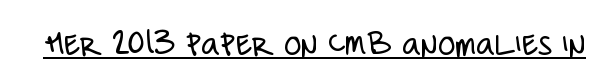
Q: Is the text bold? A: No.
Q: Is the text italic (slanted)? A: No, it is upright.
Q: Is the typeface a serif or a sans-serif typeface? A: Sans-serif.
Q: Is the text underlined? A: Yes.
Q: Is the spacing between letters normal or unusually wide? A: Normal.
Q: Width (condensed, normal, or wide)? A: Condensed.
Q: Stroke contrast? A: Low.
Q: x-height? A: Large.
Q: Monospaced? A: No.
